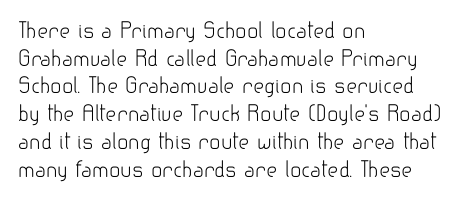
The image shows 21 px text type, upright; set left-aligned, normal line spacing (1.32x), normal letter spacing, not underlined.
